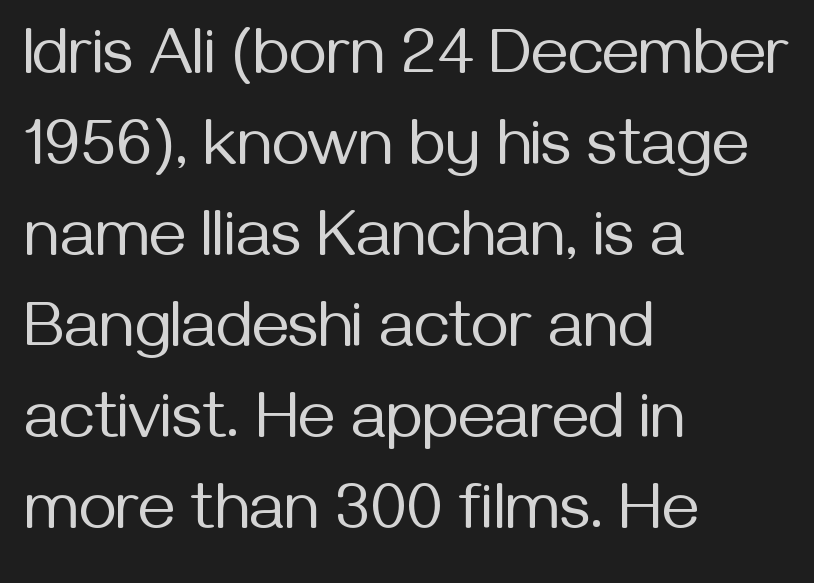
The face used here is a sans, in the tradition of grotesques and geometrics. Rule under the text: the space is simply empty. A typesetter would call this leading conventional body-copy spacing. The horizontal fit of the characters is conventional and even. A student would call this left alignment; a typographer would say flush left, rag right. These glyphs show unthickened strokes, regular width or finer.
